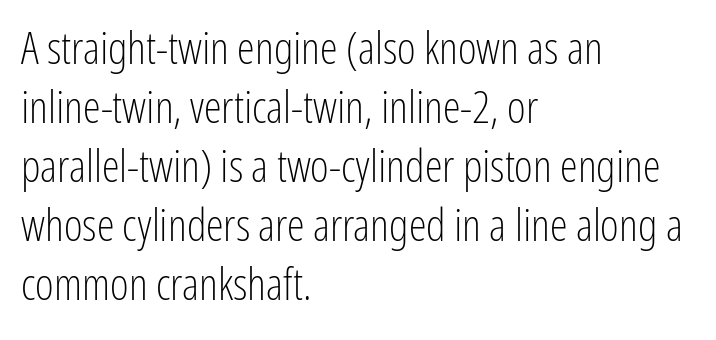
{"serif": "no", "italic": "no", "bold": "no", "weight": "light", "width": "condensed", "stroke_contrast": "low", "x_height": "medium", "monospaced": "no", "underline": "no", "align": "left", "line_spacing": "normal", "line_spacing_ratio": 1.31, "letter_spacing": "normal", "letter_spacing_em": 0.0, "glyph_px": 45}
